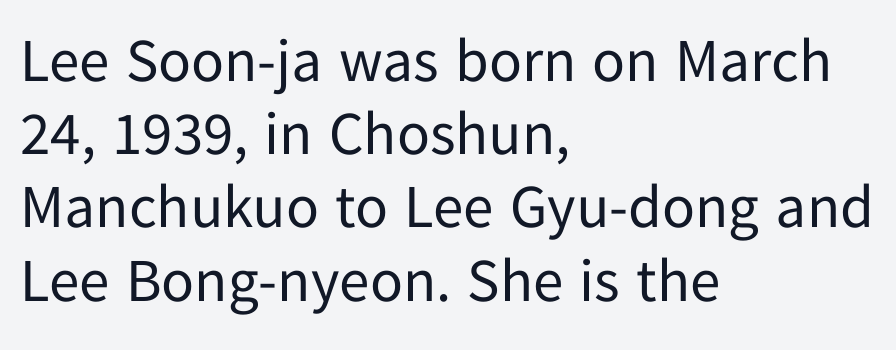
The image shows 61 px regular-weight sans-serif type, upright; set left-aligned, line spacing 1.2x, normal letter spacing, not underlined; low stroke contrast and a medium x-height.
